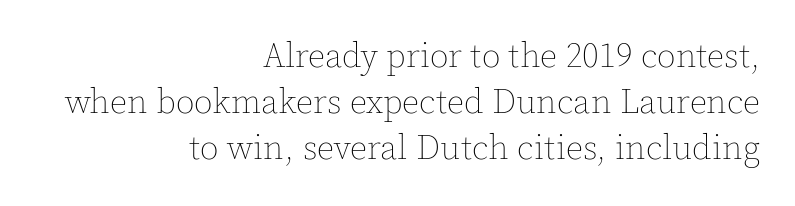
The image shows 34 px thin type, upright; set right-aligned, normal line spacing (1.35x), normal letter spacing, not underlined; a medium x-height.
